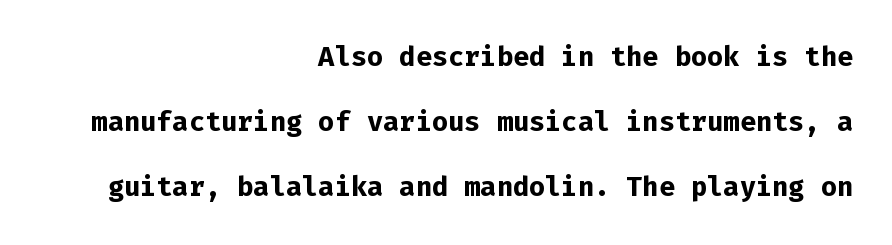
{"italic": "no", "bold": "yes", "underline": "no", "align": "right", "line_spacing": "loose", "line_spacing_ratio": 2.41, "letter_spacing": "normal", "letter_spacing_em": 0.0, "glyph_px": 27}
